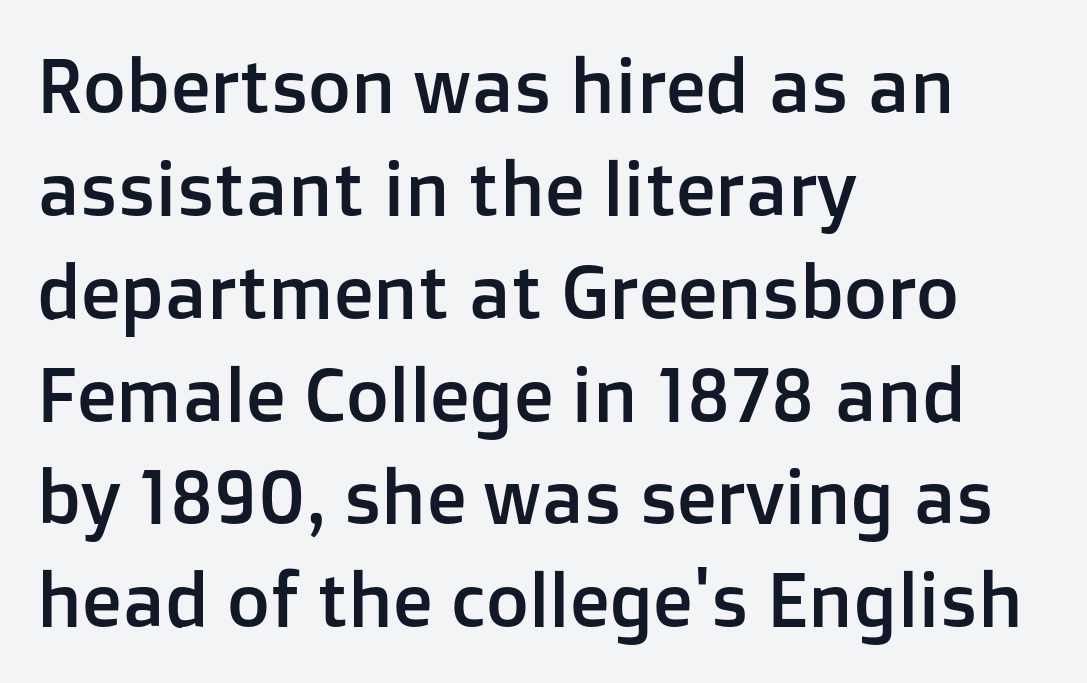
The image shows 74 px sans-serif type, upright; set left-aligned, normal line spacing (1.39x), normal letter spacing, not underlined; low stroke contrast and a medium x-height.
